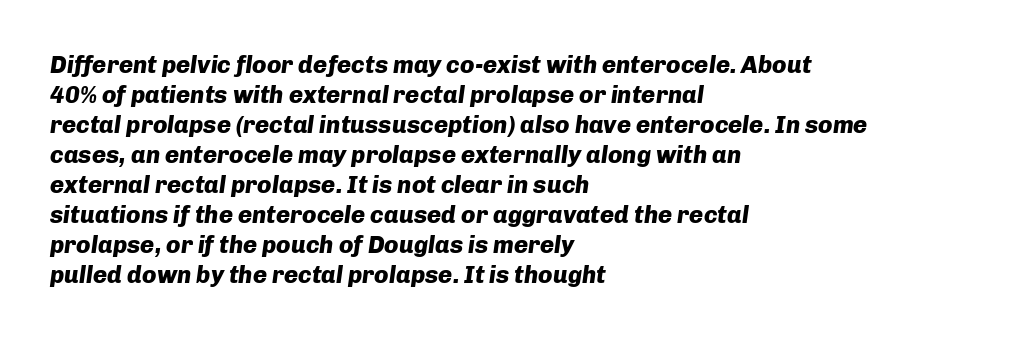
The image shows 24 px bold type, italic (leaning right); set left-aligned, normal line spacing (1.25x), normal letter spacing, not underlined.
